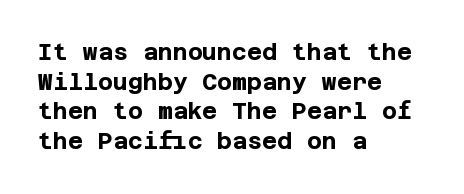
{"italic": "no", "bold": "yes", "underline": "no", "align": "left", "line_spacing": "normal", "line_spacing_ratio": 1.29, "letter_spacing": "normal", "letter_spacing_em": 0.0, "glyph_px": 23}
